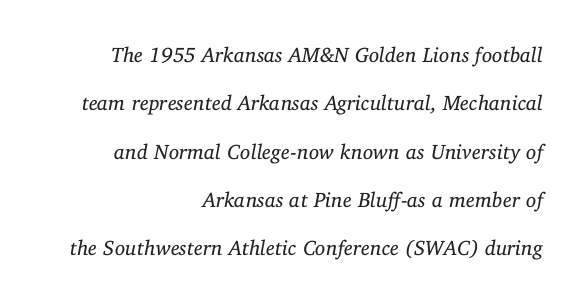
It's the slanting kind of type. Is the type heavy? It reads as light-to-regular instead. The glyphs are unaccompanied by any horizontal stroke below them. What's the leading like? Stretched, with rows far apart. This rendering leaves character spacing at its baseline value. This rendering uses right alignment, leaving the left contour irregular.
